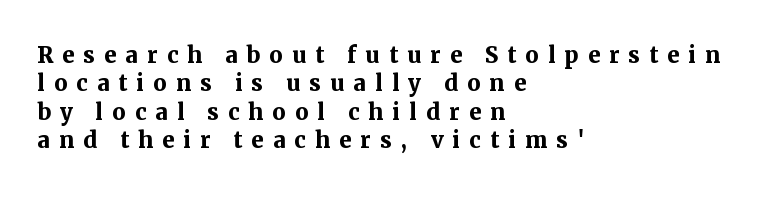
Do the characters align in a grid? No, the font is proportional. Alignment: flush left. Set as a true bold cut, around the 700 mark. This sample uses an upright cut, with every glyph sitting square on the baseline. The tracking reads as deliberately expanded to a designer's eye.
